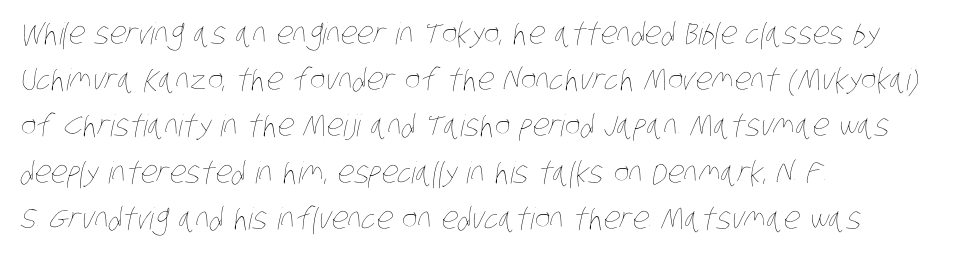
The image shows 30 px thin, condensed type; set left-aligned, normal line spacing (1.54x), normal letter spacing, not underlined; low stroke contrast and a large x-height.
